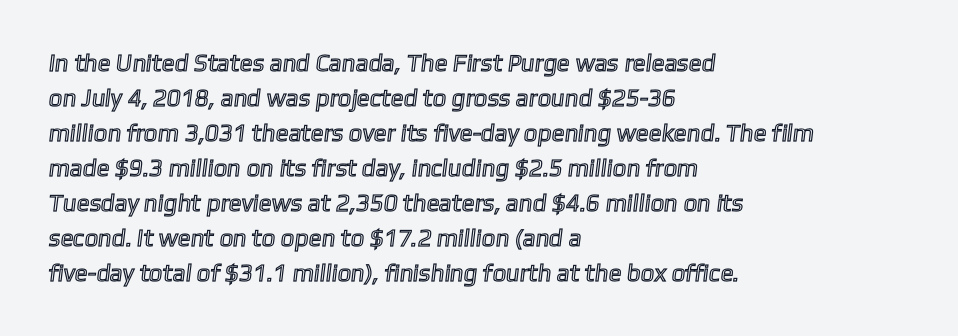
Students, note that the glyphs here touch the page at normal intervals. Left-aligned paragraph, ragged on the right. Check the space under the baseline: it is left empty. Notice how descenders clear the ascenders below comfortably — that's standard leading.
